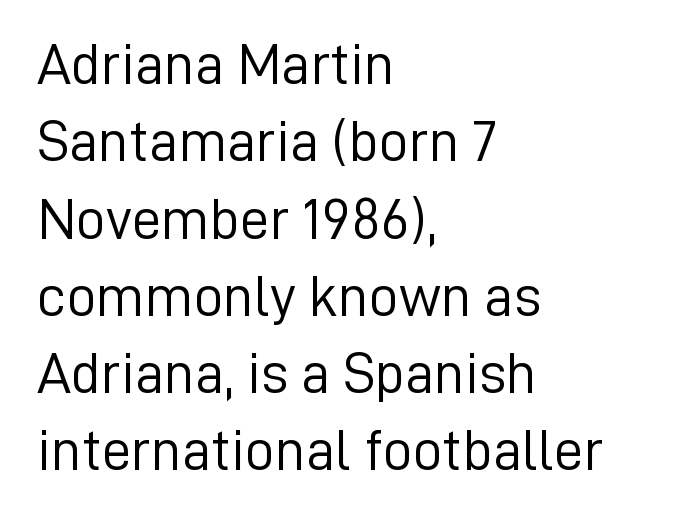
The image shows 59 px light sans-serif type, upright; set left-aligned, normal line spacing (1.31x), normal letter spacing, not underlined; low stroke contrast and a medium x-height.
